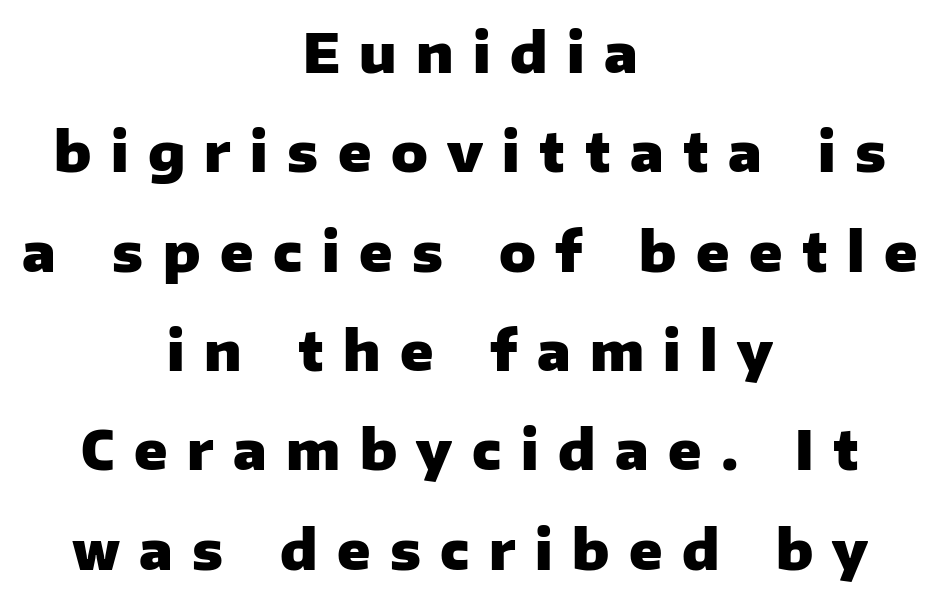
How heavy is the stroke? Heavy — this is a bold. Leftover space on each line is divided equally before and after the words. The area under the type is left untouched. Look at the tracking — it's clearly loosened, letters drifting apart. Varying glyph widths throughout — classic text-font behaviour.
